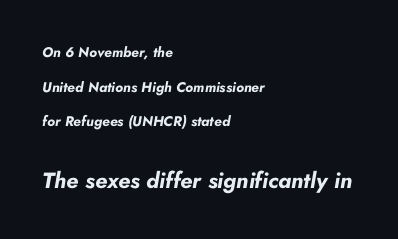
Chunky letters — that's bold for sure. The typesetter chose a ragged-right arrangement here. Between these two stacked blocks, the lower one wins on size. Inter-character spacing is left at the font's built-in metrics. The passage shown is not underscored anywhere.
